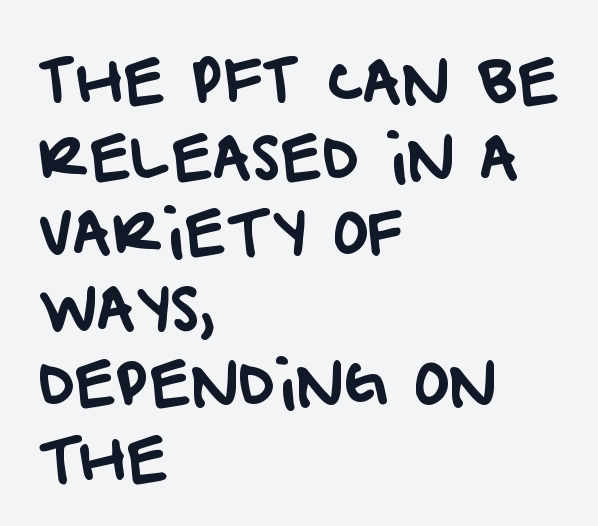
Q: Is the typeface a serif or a sans-serif typeface? A: Sans-serif.
Q: Is the text underlined? A: No.
Q: How is the paragraph aligned? A: Left-aligned.
Q: Is the spacing between letters normal or unusually wide? A: Normal.
Q: Is the spacing between lines tight, normal or loose? A: Normal.
Q: Width (condensed, normal, or wide)? A: Normal.
Q: Stroke contrast? A: Low.
Q: x-height? A: Large.
Q: Monospaced? A: No.
